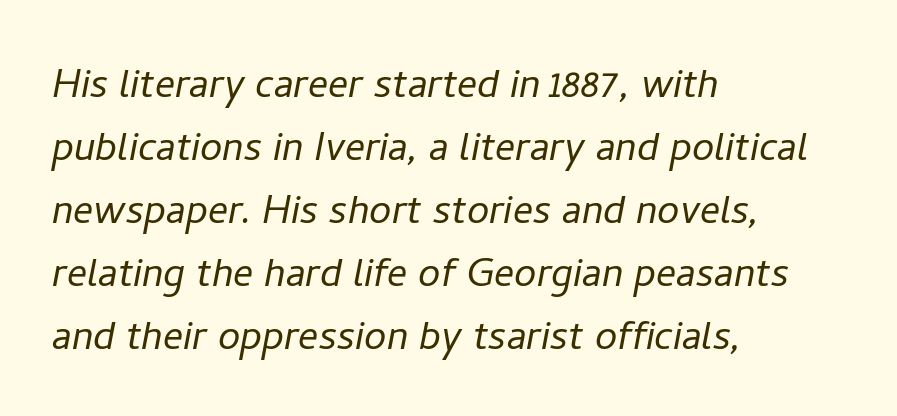
Emphasis-style slanted type is in use. Weight: not bold — regular or lighter. Each new line begins a customary step beneath the previous one. Just letters on the line, the space beneath them empty.
